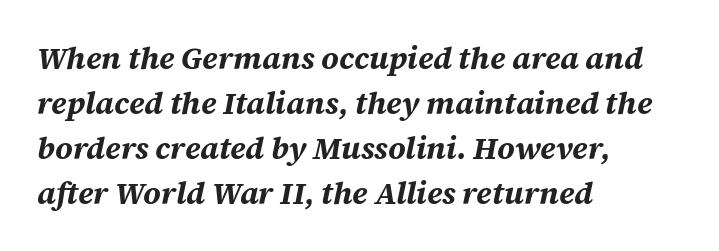
The image shows 31 px bold type, italic (leaning right); set left-aligned, normal line spacing (1.45x), normal letter spacing, not underlined; medium stroke contrast and a large x-height.
